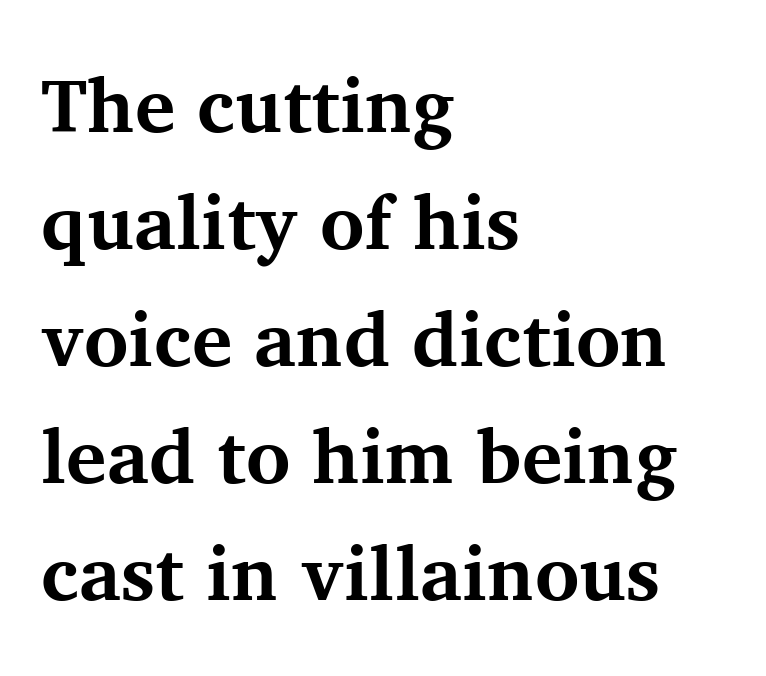
The image shows 76 px bold serif type, upright; set left-aligned, normal line spacing (1.54x), normal letter spacing, not underlined; medium stroke contrast and a medium x-height.
